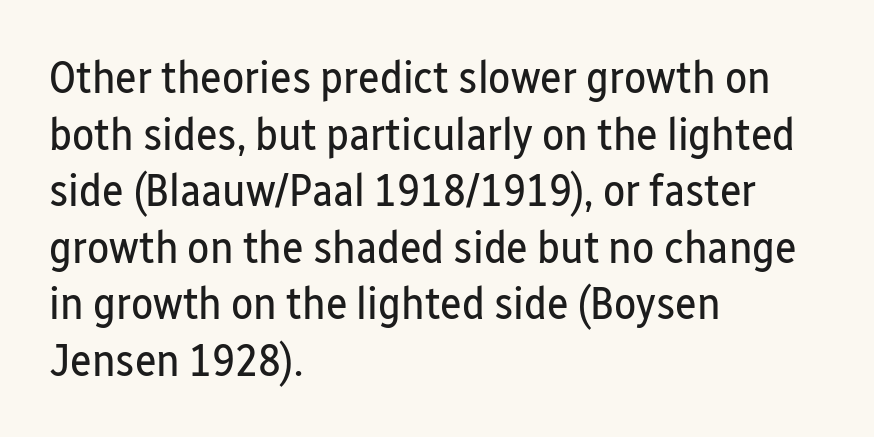
Q: Is the text bold? A: No.
Q: Is the text italic (slanted)? A: No, it is upright.
Q: Is the typeface a serif or a sans-serif typeface? A: Sans-serif.
Q: Is the text underlined? A: No.
Q: How is the paragraph aligned? A: Left-aligned.
Q: Is the spacing between letters normal or unusually wide? A: Normal.
Q: Width (condensed, normal, or wide)? A: Condensed.
Q: Stroke contrast? A: Low.
Q: x-height? A: Medium.
Q: Monospaced? A: No.
